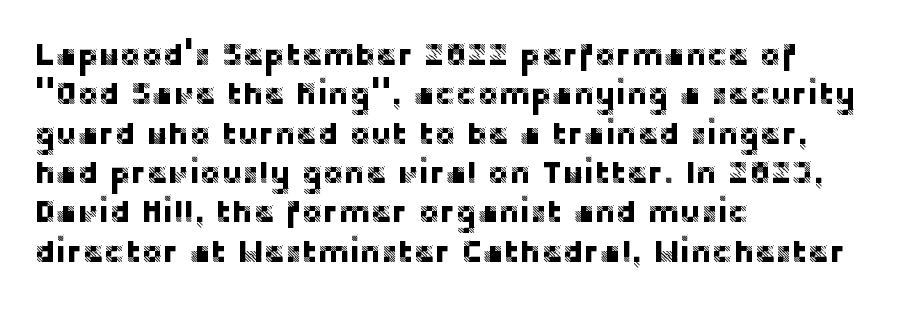
Character widths vary here, with narrow letters taking less room than wide ones. A typesetter would mark this as roman, not italic. Classification — sans serif. The ragged edge is on the right, which tells us the setting is flush left. Honestly, there is no underline to notice here at all. Look at the tracking — it's just the regular setting, nothing added.
